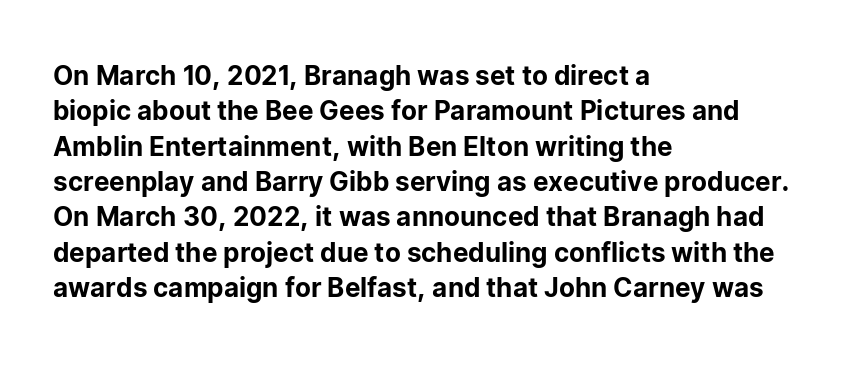
{"italic": "no", "underline": "no", "align": "left", "line_spacing": "normal", "line_spacing_ratio": 1.36, "letter_spacing": "normal", "letter_spacing_em": 0.0, "glyph_px": 26}
